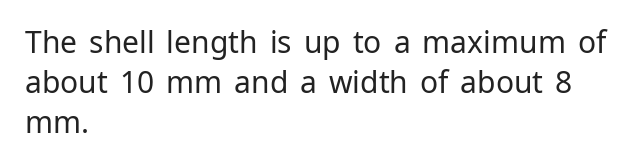
Q: Is the text bold? A: No.
Q: Is the text italic (slanted)? A: No, it is upright.
Q: Is the typeface a serif or a sans-serif typeface? A: Sans-serif.
Q: Is the text underlined? A: No.
Q: How is the paragraph aligned? A: Left-aligned.
Q: Is the spacing between letters normal or unusually wide? A: Normal.
Q: Is the spacing between lines tight, normal or loose? A: Normal.
Q: Width (condensed, normal, or wide)? A: Normal.
Q: Stroke contrast? A: Low.
Q: x-height? A: Medium.
Q: Monospaced? A: No.
